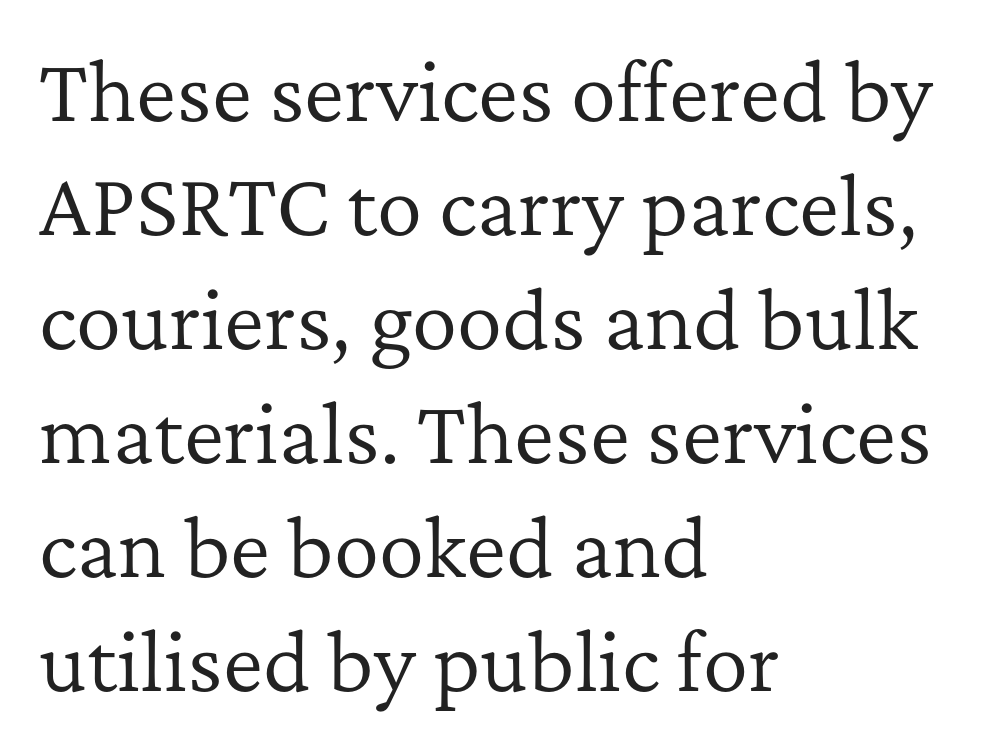
In terms of letterspacing, this is plain default setting. You can tell from the footed stems that serif type was used. The space between consecutive lines is moderate. No italicization has been applied; the sample stays upright.
